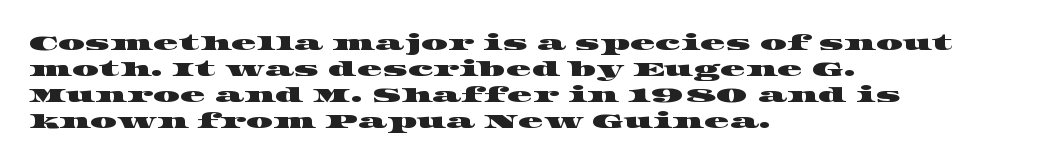
Short and long lines alike share a common starting point at left. Nobody touched the tracking dial on this one. The string is rendered with underlining switched off.
